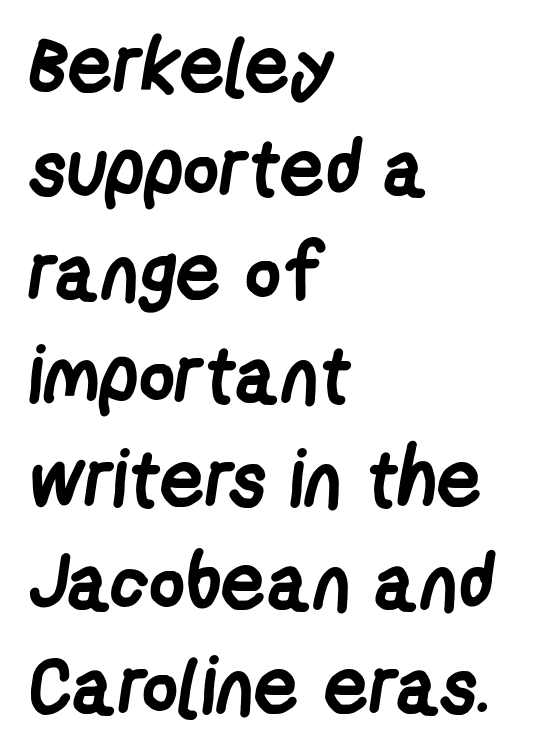
{"serif": "no", "bold": "yes", "weight": "semibold", "width": "condensed", "stroke_contrast": "low", "x_height": "medium", "monospaced": "no", "underline": "no", "align": "left", "line_spacing": "normal", "line_spacing_ratio": 1.31, "letter_spacing": "normal", "letter_spacing_em": 0.0, "glyph_px": 79}
